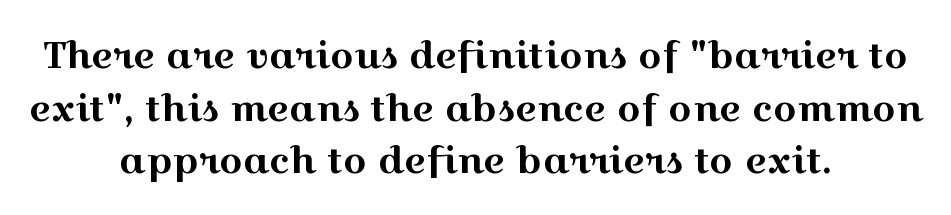
The image shows 37 px wide serif type, upright; set centered, normal line spacing (1.42x), normal letter spacing, not underlined; a medium x-height.
